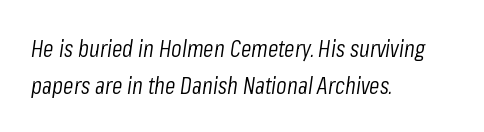
The image shows 24 px text type, italic (leaning right); set left-aligned, normal line spacing (1.54x), normal letter spacing, not underlined.
